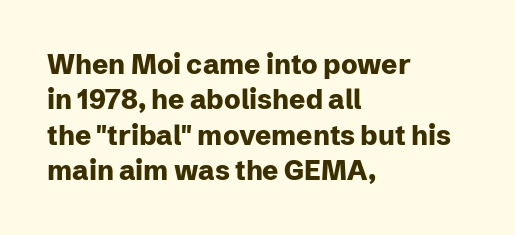
Q: Is the text bold? A: Yes.
Q: Is the text italic (slanted)? A: No, it is upright.
Q: Is the text underlined? A: No.
Q: How is the paragraph aligned? A: Left-aligned.
Q: Is the spacing between letters normal or unusually wide? A: Normal.
Q: Is the spacing between lines tight, normal or loose? A: Normal.
